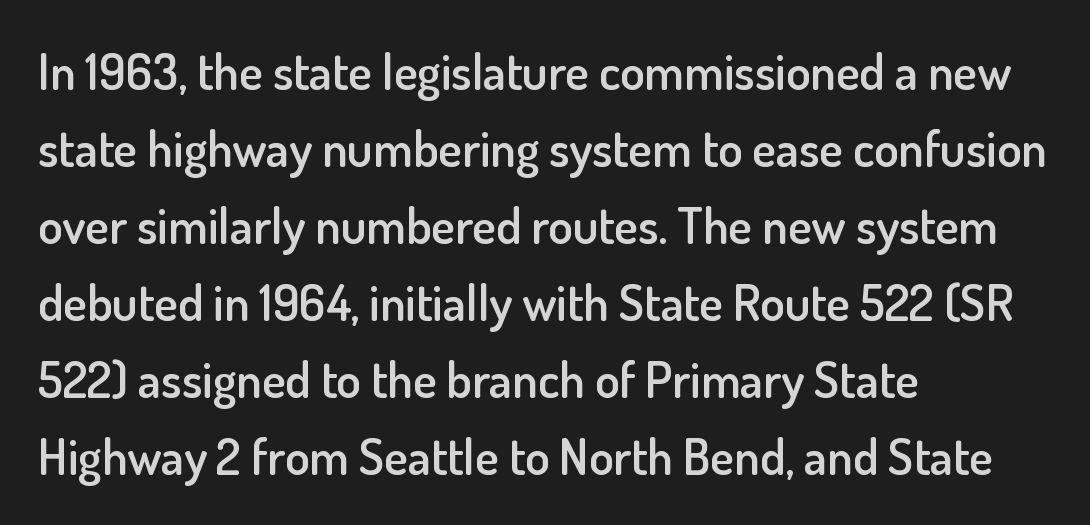
The image shows 50 px semibold sans-serif type, upright; set left-aligned, normal line spacing (1.54x), normal letter spacing, not underlined; low stroke contrast and a small x-height.
